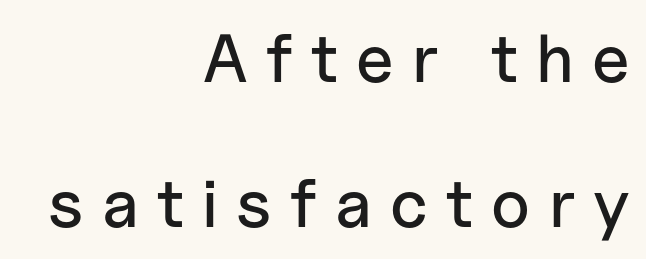
Q: Is the text italic (slanted)? A: No, it is upright.
Q: Is the typeface a serif or a sans-serif typeface? A: Sans-serif.
Q: Is the text underlined? A: No.
Q: How is the paragraph aligned? A: Right-aligned.
Q: Is the spacing between letters normal or unusually wide? A: Unusually wide.
Q: Is the spacing between lines tight, normal or loose? A: Loose.
Q: Width (condensed, normal, or wide)? A: Normal.
Q: Stroke contrast? A: Low.
Q: x-height? A: Medium.
Q: Monospaced? A: No.
